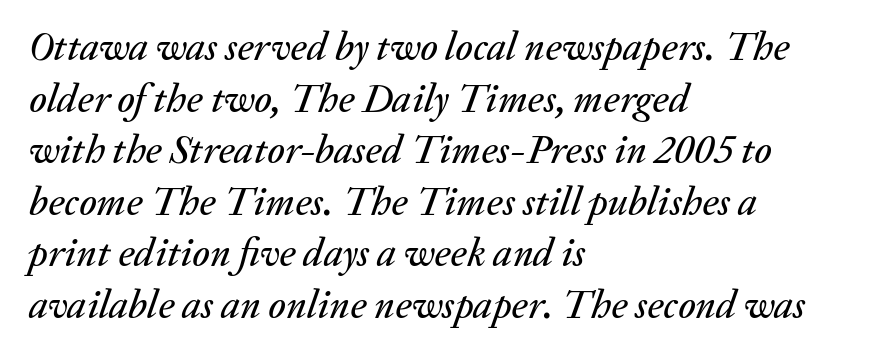
Q: Is the text italic (slanted)? A: Yes, it leans right by about 20 degrees.
Q: Is the text underlined? A: No.
Q: How is the paragraph aligned? A: Left-aligned.
Q: Is the spacing between letters normal or unusually wide? A: Normal.
Q: Is the spacing between lines tight, normal or loose? A: Normal.
Q: Width (condensed, normal, or wide)? A: Normal.
Q: Stroke contrast? A: Medium.
Q: x-height? A: Medium.
Q: Monospaced? A: No.
